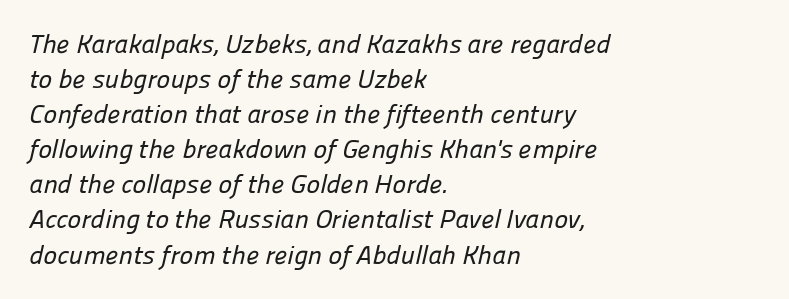
A classic flush-left, rag-right setting is used for this passage. Each word holds together tightly as a unit, with standard inter-letter gaps. The block of text has a typical density, with ordinary space between rows. A clean baseline with only descenders dipping below it.
